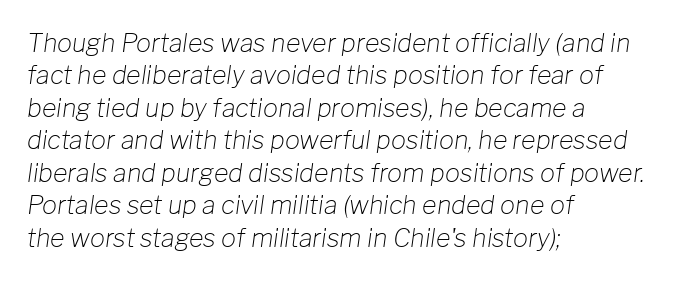
The image shows 25 px text type, italic (leaning right); set left-aligned, normal line spacing (1.3x), normal letter spacing, not underlined.
